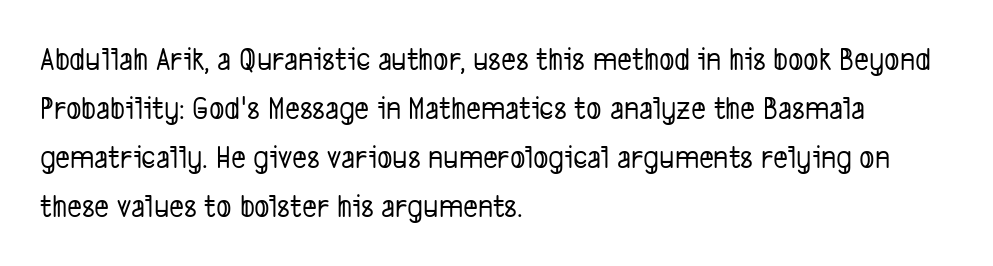
{"serif": "no", "width": "condensed", "stroke_contrast": "low", "x_height": "medium", "monospaced": "no", "underline": "no", "align": "left", "line_spacing": "normal", "line_spacing_ratio": 1.53, "letter_spacing": "normal", "letter_spacing_em": 0.0, "glyph_px": 32}
